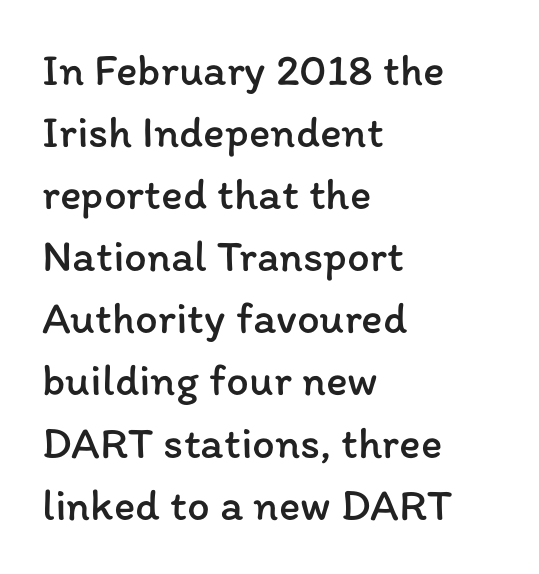
Quick note: interline space is typical. The paragraph has a hard left edge and a soft right edge. Only glyphs here, with clear space below each row. Observe the ordinary spacing: letters are neighbours, not strangers. Weight class: somewhere from thin through regular. Spacing verdict: proportional, widths tailored to each character.
